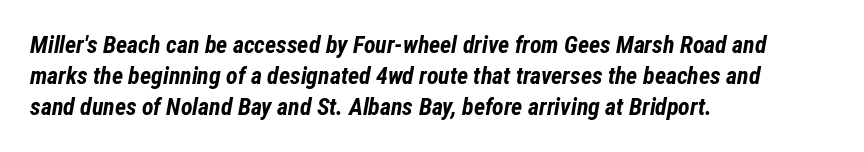
{"italic": "yes", "lean": "right", "slant_degrees": 12, "bold": "yes", "underline": "no", "align": "left", "line_spacing": "normal", "line_spacing_ratio": 1.3, "letter_spacing": "normal", "letter_spacing_em": 0.0, "glyph_px": 24}
